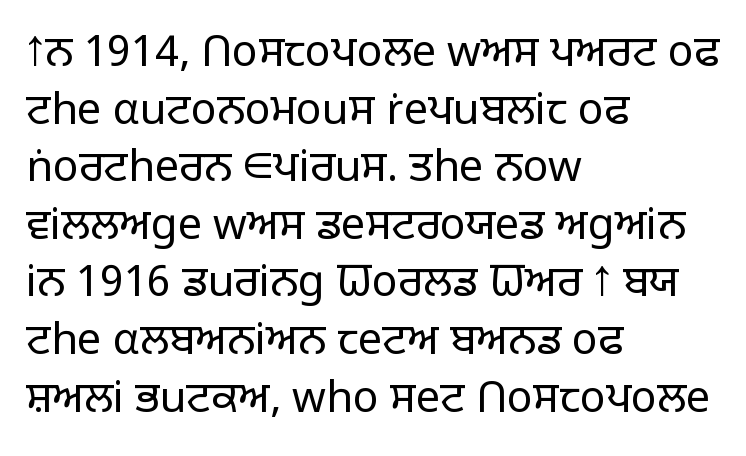
The image shows 43 px light sans-serif type, upright; set left-aligned, normal line spacing (1.34x), normal letter spacing, not underlined; low stroke contrast and a large x-height.
